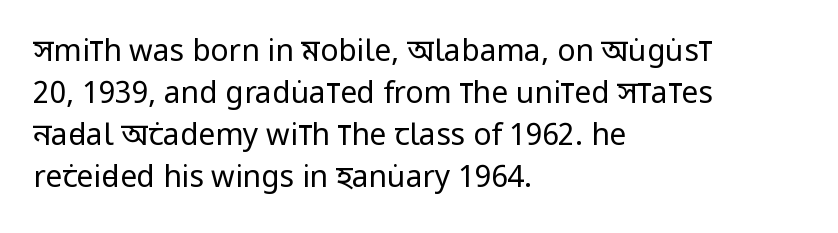
Q: Is the text bold? A: No.
Q: Is the text italic (slanted)? A: No, it is upright.
Q: Is the typeface a serif or a sans-serif typeface? A: Sans-serif.
Q: Is the text underlined? A: No.
Q: How is the paragraph aligned? A: Left-aligned.
Q: Is the spacing between letters normal or unusually wide? A: Normal.
Q: Is the spacing between lines tight, normal or loose? A: Normal.
Q: Width (condensed, normal, or wide)? A: Condensed.
Q: Stroke contrast? A: Low.
Q: x-height? A: Large.
Q: Monospaced? A: No.
